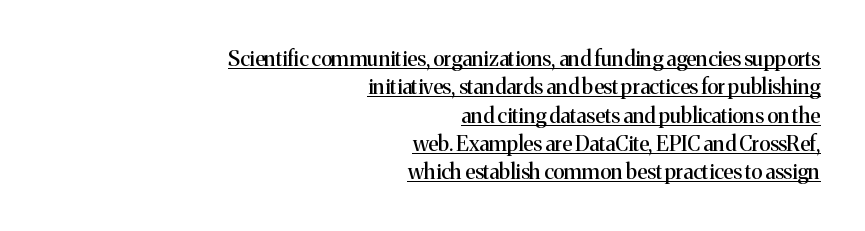
Q: Is the text italic (slanted)? A: No, it is upright.
Q: Is the text underlined? A: Yes.
Q: How is the paragraph aligned? A: Right-aligned.
Q: Is the spacing between letters normal or unusually wide? A: Normal.
Q: Is the spacing between lines tight, normal or loose? A: Normal.
